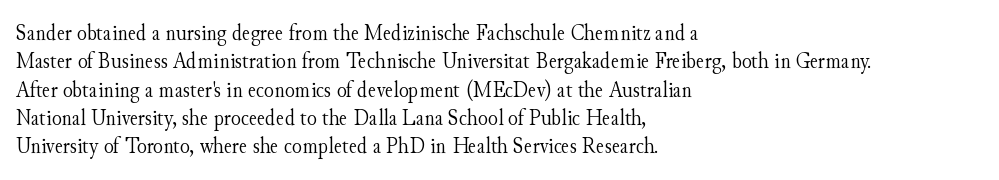
The image shows 23 px text type, upright; set left-aligned, line spacing 1.23x, normal letter spacing, not underlined.
